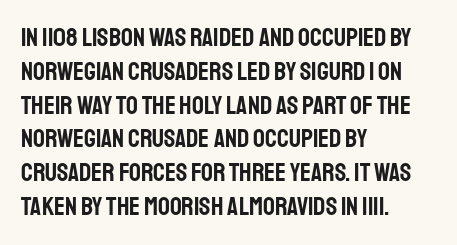
The ragged edge is on the right, which tells us the setting is flush left. How would I describe the line gaps? Plain and ordinary. This is the regular roman posture of the typeface. Only glyphs here, with clear space below each row.
